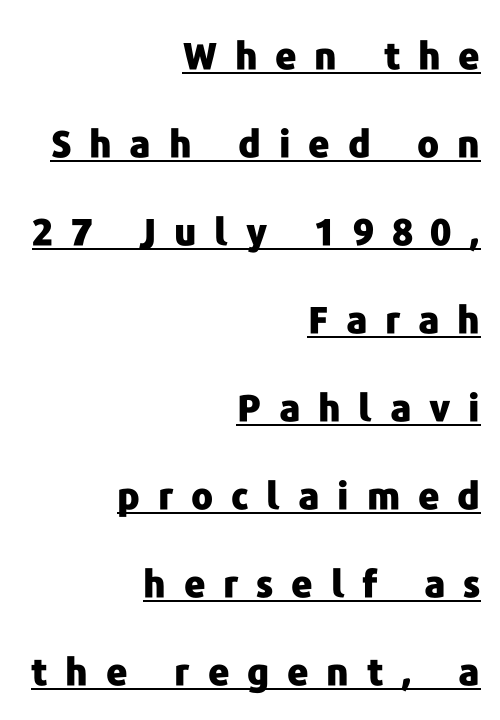
{"serif": "no", "italic": "no", "bold": "yes", "weight": "heavy", "width": "normal", "stroke_contrast": "low", "x_height": "medium", "monospaced": "no", "underline": "yes", "align": "right", "line_spacing": "loose", "line_spacing_ratio": 2.38, "letter_spacing": "wide", "letter_spacing_em": 0.48, "glyph_px": 37}
